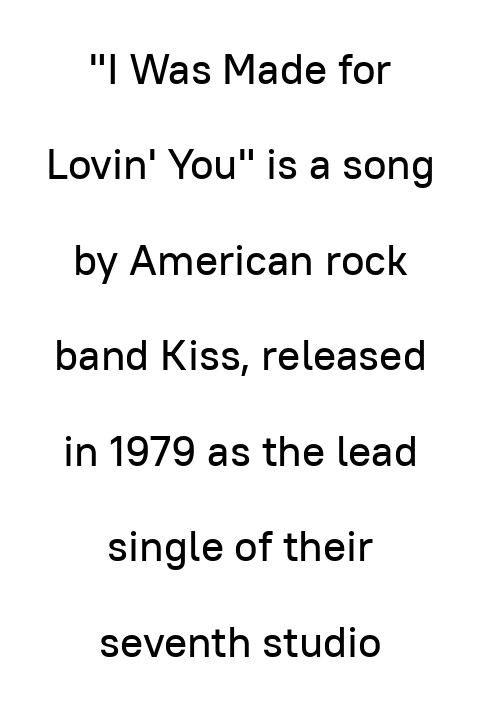
Q: Is the text italic (slanted)? A: No, it is upright.
Q: Is the typeface a serif or a sans-serif typeface? A: Sans-serif.
Q: Is the text underlined? A: No.
Q: How is the paragraph aligned? A: Centered.
Q: Is the spacing between letters normal or unusually wide? A: Normal.
Q: Is the spacing between lines tight, normal or loose? A: Loose.
Q: Width (condensed, normal, or wide)? A: Normal.
Q: Stroke contrast? A: Low.
Q: x-height? A: Medium.
Q: Monospaced? A: No.
